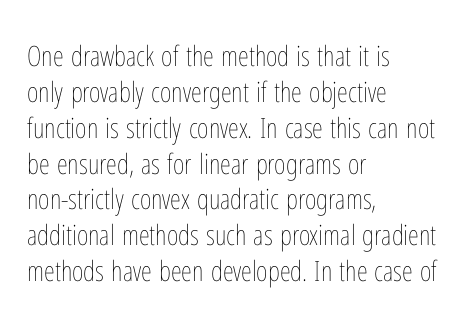
Q: Is the text bold? A: No.
Q: Is the text italic (slanted)? A: No, it is upright.
Q: Is the text underlined? A: No.
Q: How is the paragraph aligned? A: Left-aligned.
Q: Is the spacing between letters normal or unusually wide? A: Normal.
Q: Is the spacing between lines tight, normal or loose? A: Normal.
Q: Width (condensed, normal, or wide)? A: Condensed.
Q: Stroke contrast? A: Low.
Q: x-height? A: Medium.
Q: Monospaced? A: No.
